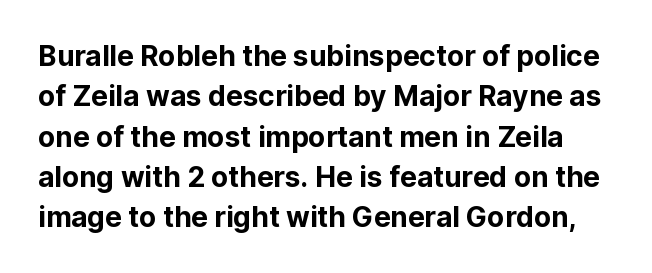
Font category for this specimen: sans-serif. Whoever set this chose a conventional vertical rhythm. The area under the type is left untouched. Spacing verdict: proportional, widths tailored to each character.
